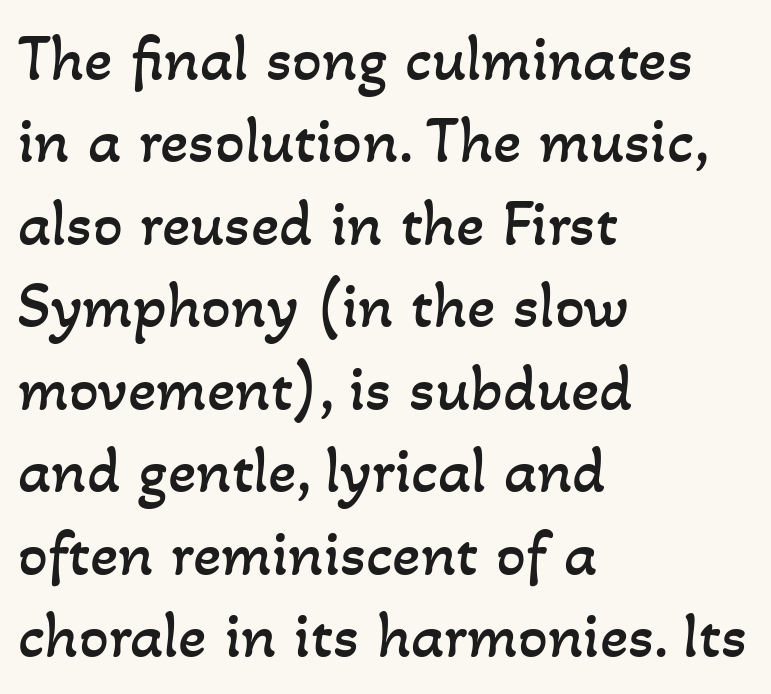
The image shows 66 px regular-weight type; set left-aligned, normal line spacing (1.25x), normal letter spacing, not underlined; low stroke contrast and a small x-height.
